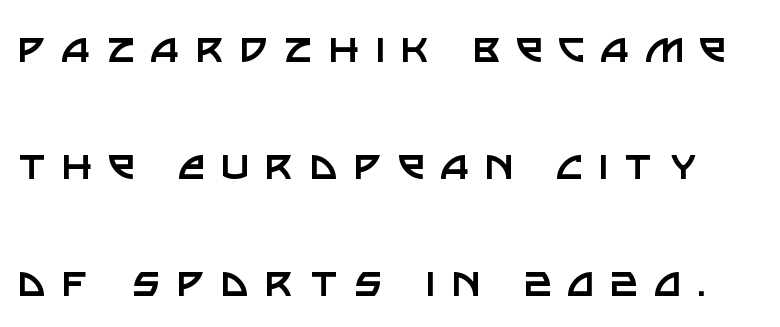
Q: Is the text bold? A: No.
Q: Is the text italic (slanted)? A: No, it is upright.
Q: Is the typeface a serif or a sans-serif typeface? A: Sans-serif.
Q: Is the text underlined? A: No.
Q: Is the spacing between letters normal or unusually wide? A: Unusually wide.
Q: Is the spacing between lines tight, normal or loose? A: Loose.
Q: Width (condensed, normal, or wide)? A: Normal.
Q: Stroke contrast? A: Low.
Q: x-height? A: Large.
Q: Monospaced? A: No.
